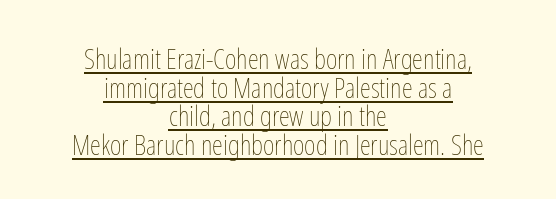
{"italic": "no", "bold": "no", "weight": "thin", "width": "condensed", "stroke_contrast": "low", "x_height": "medium", "monospaced": "no", "underline": "yes", "align": "center", "line_spacing": "tight", "line_spacing_ratio": 1.02, "letter_spacing": "normal", "letter_spacing_em": 0.0, "glyph_px": 28}
